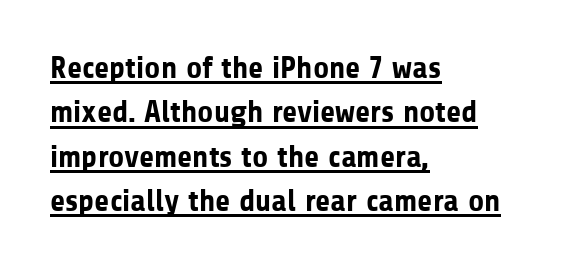
Typographically, this falls in the sans-serif category. How would I describe the line gaps? Plain and ordinary. Each letter keeps its own natural width here, so spacing adapts to shape. Emphasis by weight is at full strength: bold. No extra tracking has been applied to these lines. Characters remain perfectly vertical along every line.
